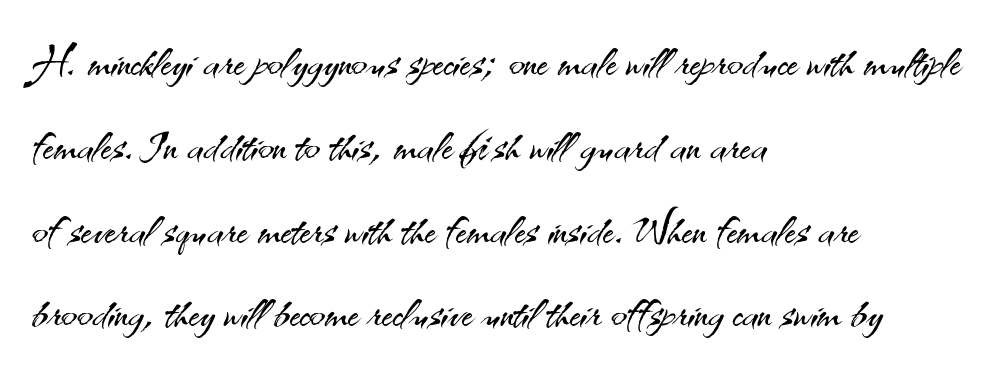
Caption: multi-line text, flush left, ragged right. Each stroke keeps to a modest, everyday thickness or less. These lines are rendered in a variable-pitch font. Baseline-to-baseline distance is the conventional proportion of letter height. Inter-character spacing is left at the font's built-in metrics.
